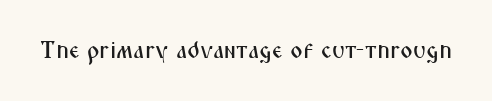
Q: Is the text italic (slanted)? A: No, it is upright.
Q: Is the text underlined? A: No.
Q: Is the spacing between letters normal or unusually wide? A: Normal.
